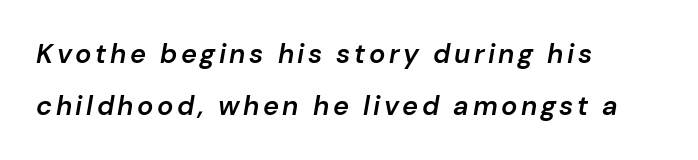
{"italic": "yes", "lean": "right", "slant_degrees": 10, "bold": "semi", "underline": "no", "align": "left", "line_spacing": "loose", "line_spacing_ratio": 1.91, "glyph_px": 27}
